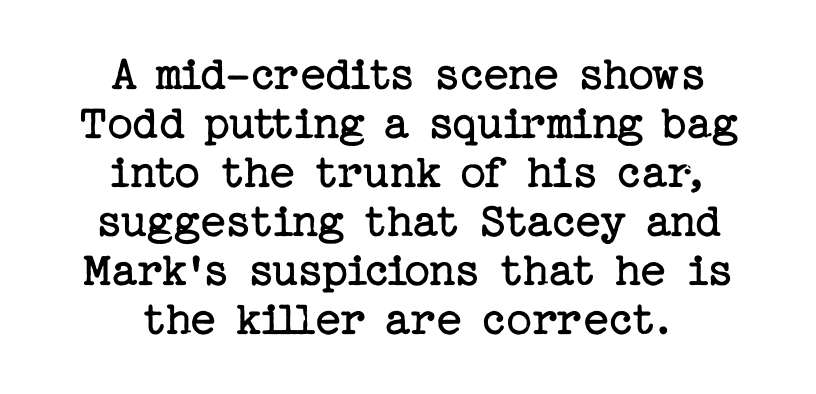
The image shows 50 px regular-weight serif type, upright; set centered, tight line spacing (0.98x), normal letter spacing, not underlined; low stroke contrast and a medium x-height.
